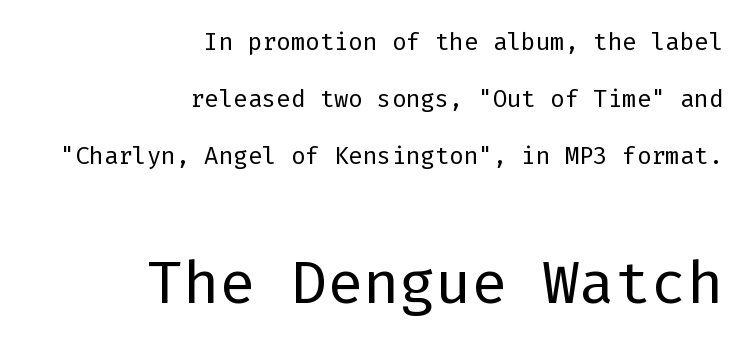
Nothing unusual about the tracking: characters are spaced as the font intends. A light-to-regular cut is what we see here. How would I describe the line gaps? Wide and relaxed. Letters rest on an invisible, unmarked baseline. Compare the two chunks: the lower has the greater cap height.
